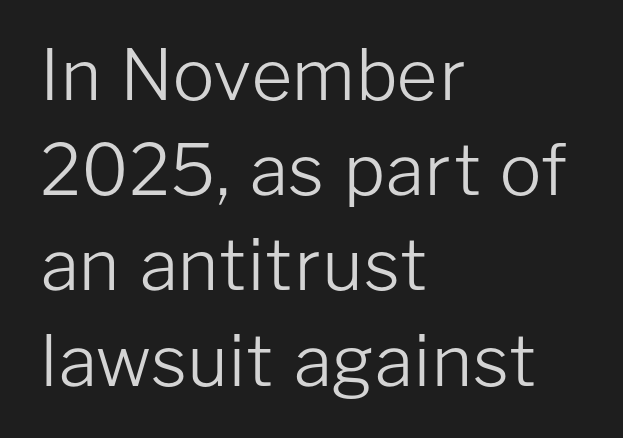
The image shows 70 px light sans-serif type, upright; set left-aligned, normal line spacing (1.36x), normal letter spacing, not underlined; low stroke contrast and a medium x-height.
